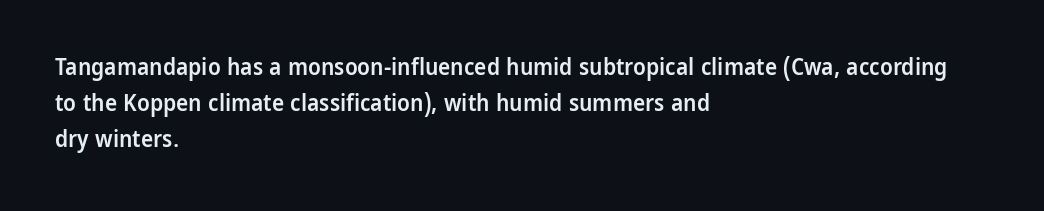
The image shows 23 px text type, upright; set left-aligned, normal line spacing (1.56x), normal letter spacing, not underlined.
